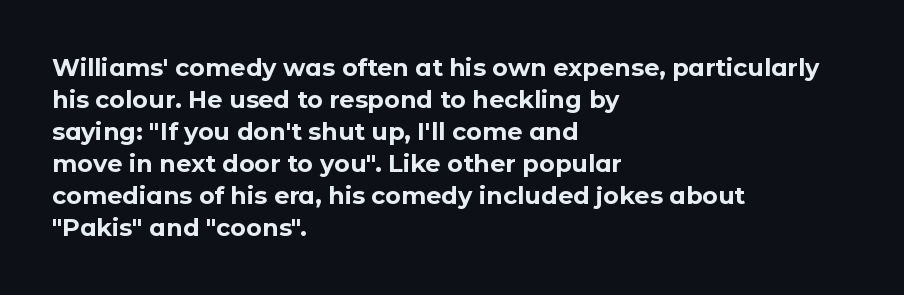
Q: Is the text bold? A: Yes.
Q: Is the text italic (slanted)? A: No, it is upright.
Q: Is the text underlined? A: No.
Q: How is the paragraph aligned? A: Left-aligned.
Q: Is the spacing between letters normal or unusually wide? A: Normal.
Q: Is the spacing between lines tight, normal or loose? A: Normal.
